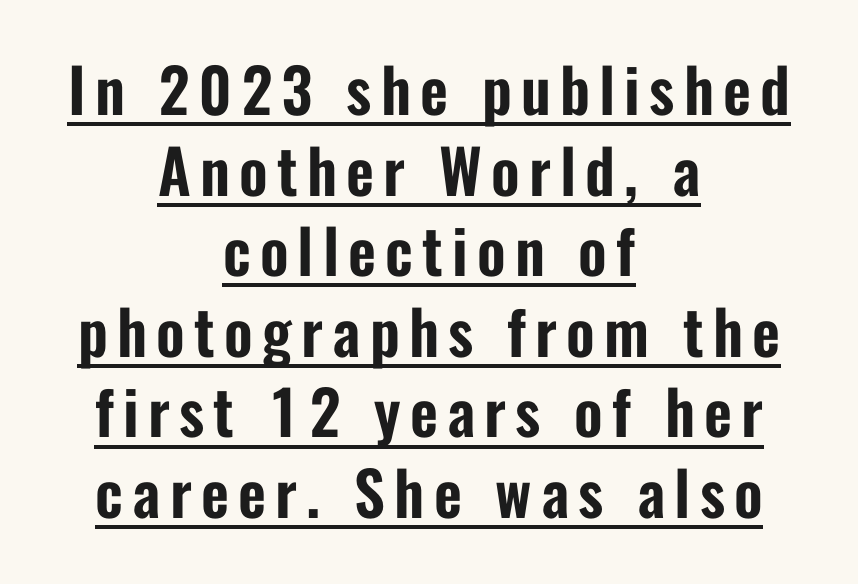
{"serif": "no", "italic": "no", "width": "condensed", "stroke_contrast": "low", "x_height": "medium", "monospaced": "no", "underline": "yes", "align": "center", "line_spacing": "normal", "line_spacing_ratio": 1.32, "glyph_px": 61}
